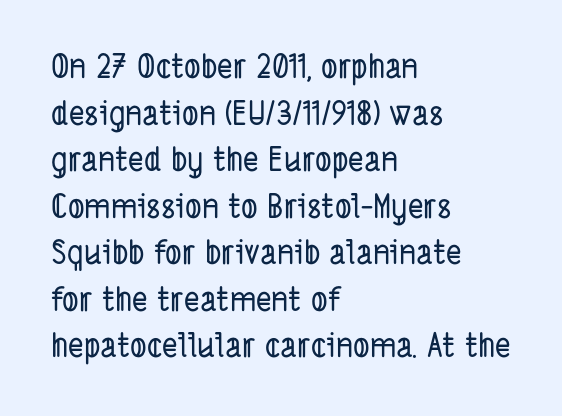
Q: Is the typeface a serif or a sans-serif typeface? A: Sans-serif.
Q: Is the text underlined? A: No.
Q: How is the paragraph aligned? A: Left-aligned.
Q: Is the spacing between letters normal or unusually wide? A: Normal.
Q: Is the spacing between lines tight, normal or loose? A: Normal.
Q: Width (condensed, normal, or wide)? A: Condensed.
Q: Stroke contrast? A: Low.
Q: x-height? A: Medium.
Q: Monospaced? A: No.
